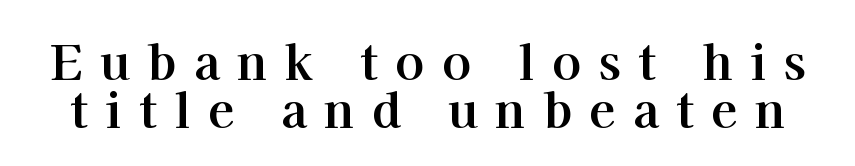
These lines are composed in type with serifs. Here the designer chose a conventional face with non-uniform glyph widths. I'd describe the lettering as bold — thick and assertive. The vertical gap from one line to the next is small. This rendering widens character spacing well past its baseline value.
